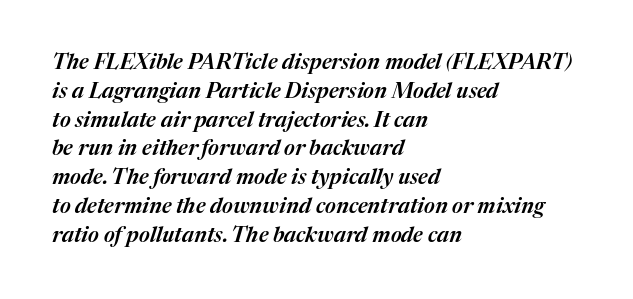
The words here are not underlined. Notice how descenders clear the ascenders below comfortably — that's standard leading. Posture: slanted. The letters sit at their default tracking, neither squeezed nor spread. Left-aligned paragraph, ragged on the right.
